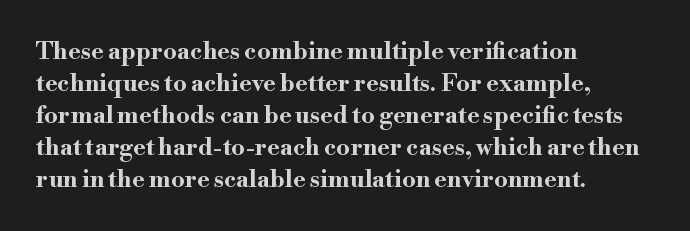
{"italic": "no", "bold": "yes", "underline": "no", "align": "left", "line_spacing": "normal", "line_spacing_ratio": 1.33, "letter_spacing": "normal", "letter_spacing_em": 0.0, "glyph_px": 24}
